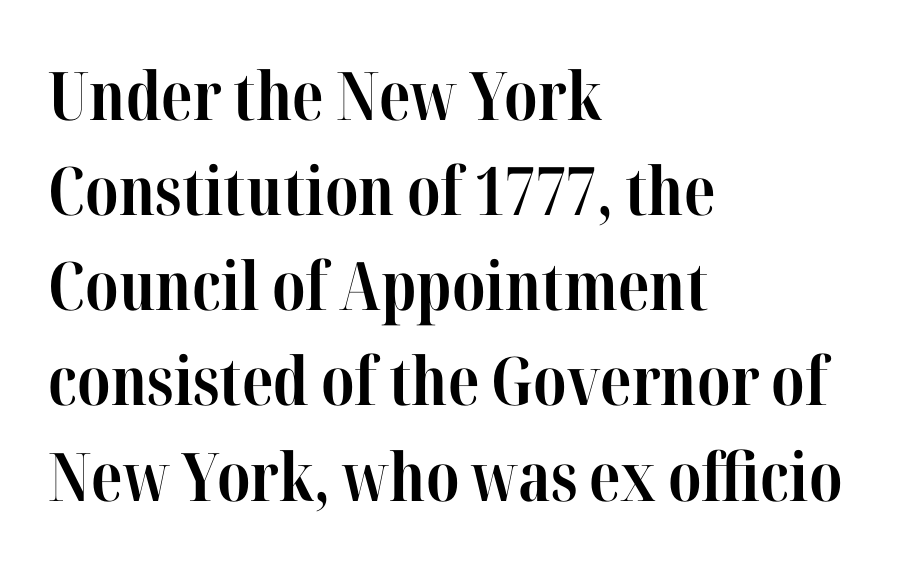
Q: Is the text bold? A: Yes.
Q: Is the text italic (slanted)? A: No, it is upright.
Q: Is the typeface a serif or a sans-serif typeface? A: Serif.
Q: Is the text underlined? A: No.
Q: How is the paragraph aligned? A: Left-aligned.
Q: Is the spacing between letters normal or unusually wide? A: Normal.
Q: Is the spacing between lines tight, normal or loose? A: Normal.
Q: Width (condensed, normal, or wide)? A: Condensed.
Q: Stroke contrast? A: High.
Q: x-height? A: Medium.
Q: Monospaced? A: No.
